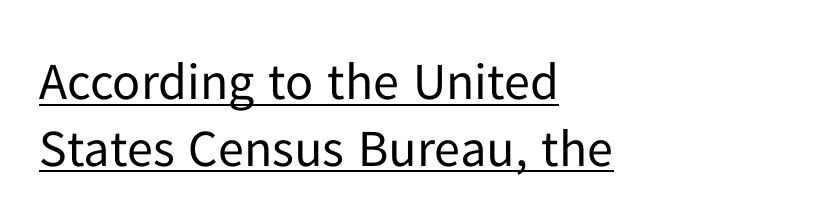
{"serif": "no", "italic": "no", "bold": "no", "weight": "regular", "width": "normal", "stroke_contrast": "low", "x_height": "medium", "monospaced": "no", "underline": "yes", "align": "left", "line_spacing": "normal", "line_spacing_ratio": 1.28, "letter_spacing": "normal", "letter_spacing_em": 0.0, "glyph_px": 52}
